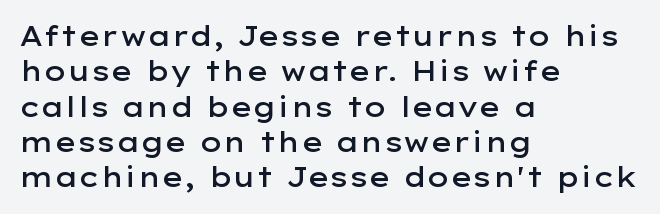
{"italic": "no", "bold": "semi", "underline": "no", "align": "left", "line_spacing": "normal", "line_spacing_ratio": 1.31, "letter_spacing": "normal", "letter_spacing_em": 0.0, "glyph_px": 27}
